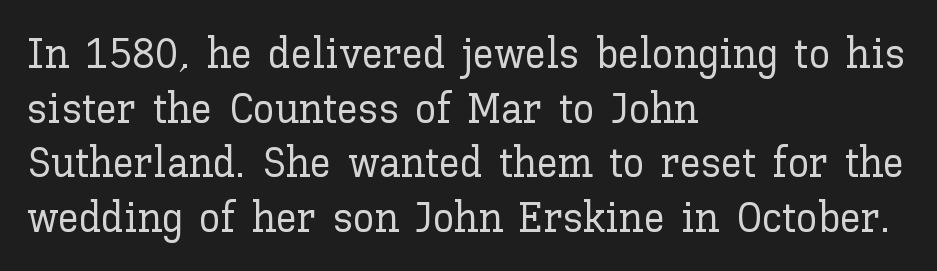
{"italic": "no", "width": "normal", "stroke_contrast": "low", "x_height": "medium", "monospaced": "no", "underline": "no", "align": "left", "line_spacing": "normal", "line_spacing_ratio": 1.27, "letter_spacing": "normal", "letter_spacing_em": 0.0, "glyph_px": 43}
